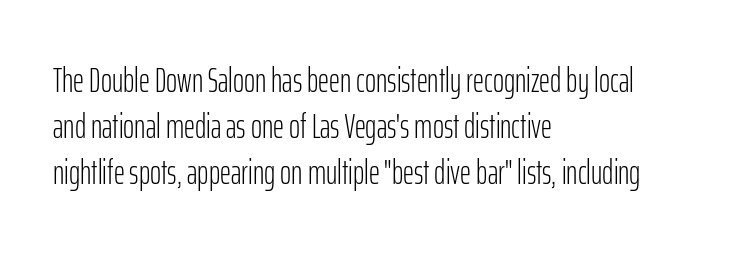
Q: Is the text bold? A: No.
Q: Is the text italic (slanted)? A: No, it is upright.
Q: Is the typeface a serif or a sans-serif typeface? A: Sans-serif.
Q: Is the text underlined? A: No.
Q: How is the paragraph aligned? A: Left-aligned.
Q: Is the spacing between letters normal or unusually wide? A: Normal.
Q: Is the spacing between lines tight, normal or loose? A: Normal.
Q: Width (condensed, normal, or wide)? A: Condensed.
Q: Stroke contrast? A: Low.
Q: x-height? A: Medium.
Q: Monospaced? A: No.
